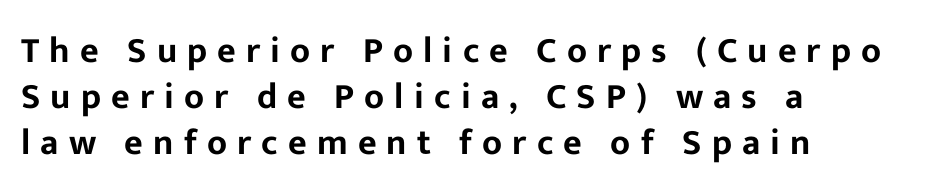
{"serif": "no", "italic": "no", "width": "normal", "stroke_contrast": "low", "x_height": "medium", "monospaced": "no", "underline": "no", "align": "left", "line_spacing": "normal", "line_spacing_ratio": 1.28, "letter_spacing": "wide", "letter_spacing_em": 0.28, "glyph_px": 36}
